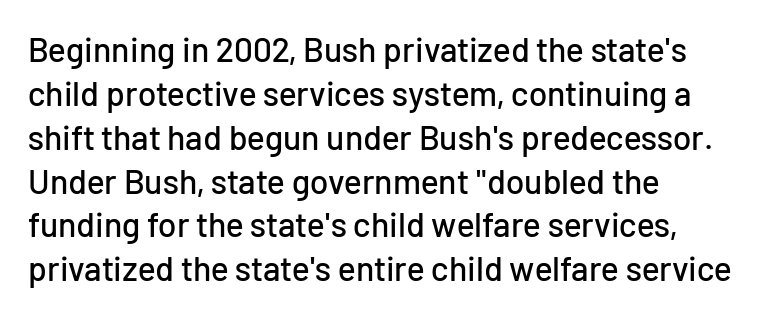
{"serif": "no", "italic": "no", "width": "normal", "stroke_contrast": "low", "x_height": "medium", "monospaced": "no", "underline": "no", "align": "left", "line_spacing": "normal", "line_spacing_ratio": 1.29, "letter_spacing": "normal", "letter_spacing_em": 0.0, "glyph_px": 34}
